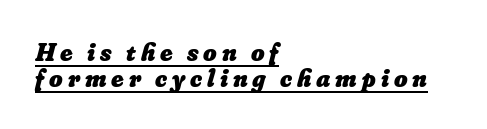
Q: Is the text bold? A: Yes.
Q: Is the text underlined? A: Yes.
Q: How is the paragraph aligned? A: Left-aligned.
Q: Is the spacing between lines tight, normal or loose? A: Tight.
